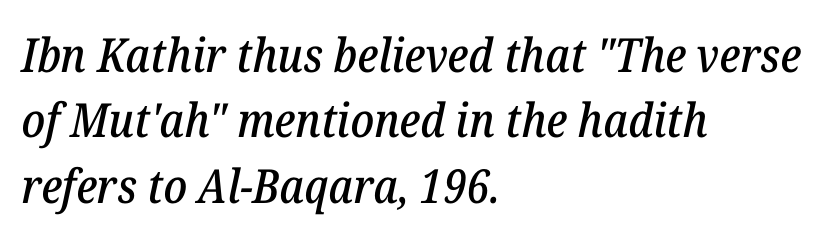
{"serif": "yes", "italic": "yes", "lean": "right", "slant_degrees": 12, "width": "normal", "stroke_contrast": "low", "x_height": "medium", "monospaced": "no", "underline": "no", "align": "left", "line_spacing": "normal", "line_spacing_ratio": 1.39, "letter_spacing": "normal", "letter_spacing_em": 0.0, "glyph_px": 47}
